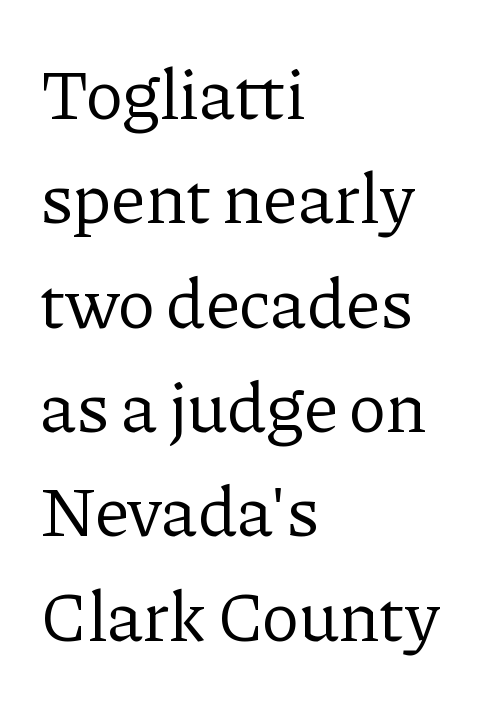
Typographically, this falls in the serif category. The baseline area is clear. A typesetter would call this leading conventional body-copy spacing. The passage shown is typed in a proportional face where columns would drift.
